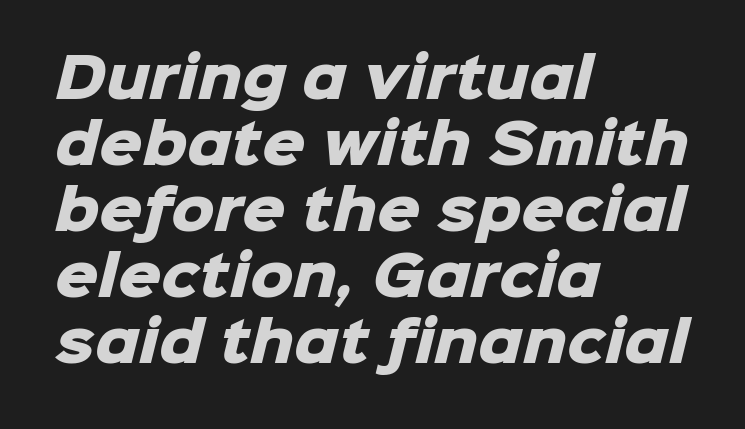
The image shows 54 px heavy sans-serif type; set left-aligned, line spacing 1.22x, normal letter spacing, not underlined; low stroke contrast and a medium x-height.
